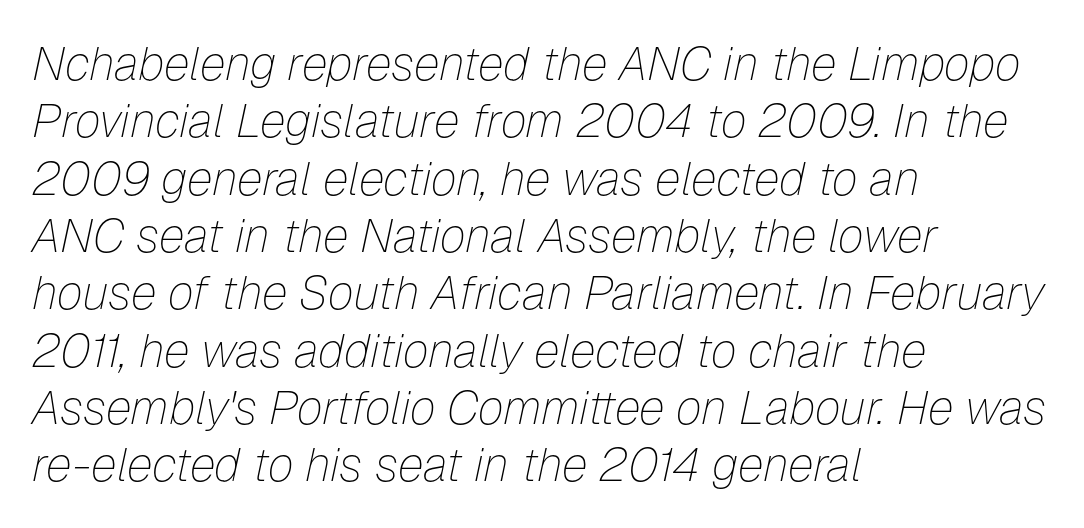
The lines are quadded left. The whole block is typeset with a tilt. Letters rest on an invisible, unmarked baseline. Note the varied advance widths — an 'i' is clearly narrower than an 'm'.
